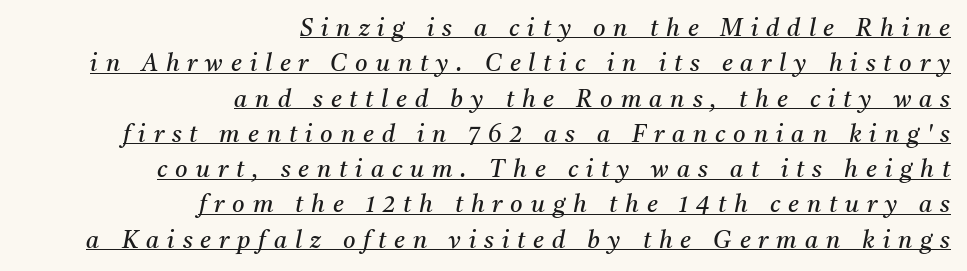
{"italic": "yes", "lean": "right", "slant_degrees": 11, "bold": "no", "underline": "yes", "align": "right", "line_spacing": "normal", "line_spacing_ratio": 1.47, "letter_spacing": "wide", "letter_spacing_em": 0.33, "glyph_px": 24}
